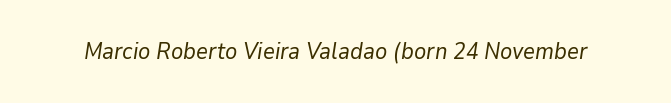
The image shows 23 px text type, italic (leaning right); set normal letter spacing, not underlined.
